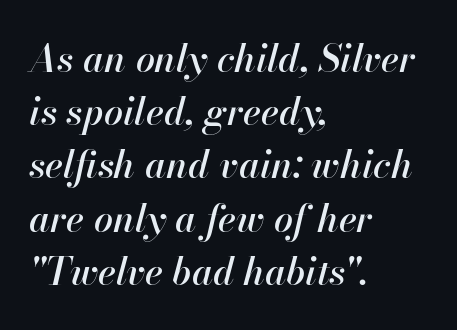
{"italic": "yes", "lean": "right", "slant_degrees": 13, "width": "normal", "stroke_contrast": "high", "x_height": "small", "monospaced": "no", "underline": "no", "align": "left", "line_spacing": "normal", "line_spacing_ratio": 1.4, "letter_spacing": "normal", "letter_spacing_em": 0.0, "glyph_px": 38}
